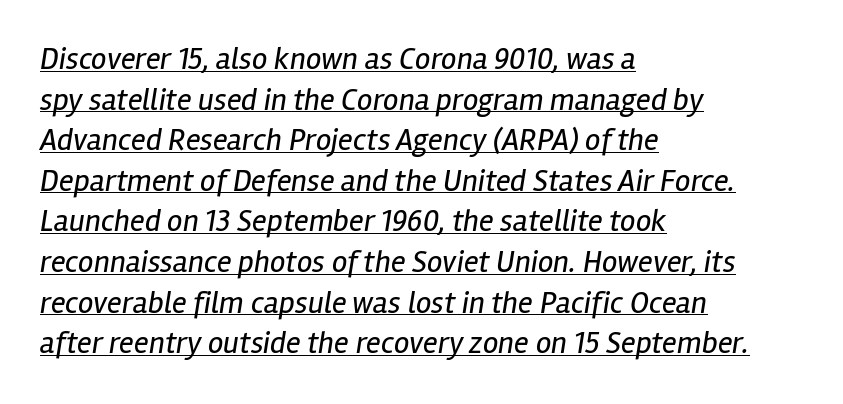
Q: Is the text bold? A: No.
Q: Is the text italic (slanted)? A: Yes, it leans right by about 12 degrees.
Q: Is the text underlined? A: Yes.
Q: How is the paragraph aligned? A: Left-aligned.
Q: Is the spacing between letters normal or unusually wide? A: Normal.
Q: Is the spacing between lines tight, normal or loose? A: Normal.
Q: Width (condensed, normal, or wide)? A: Condensed.
Q: Stroke contrast? A: Low.
Q: x-height? A: Medium.
Q: Monospaced? A: No.
